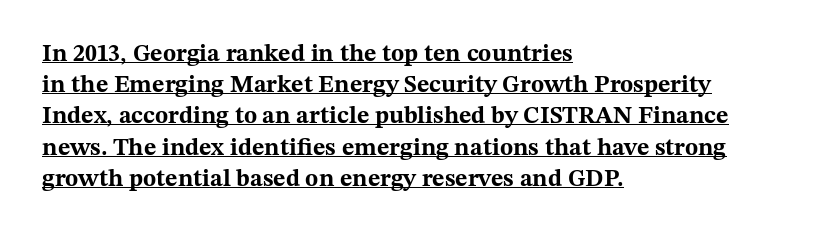
{"italic": "no", "bold": "yes", "underline": "yes", "align": "left", "line_spacing": "normal", "line_spacing_ratio": 1.3, "letter_spacing": "normal", "letter_spacing_em": 0.0, "glyph_px": 24}
